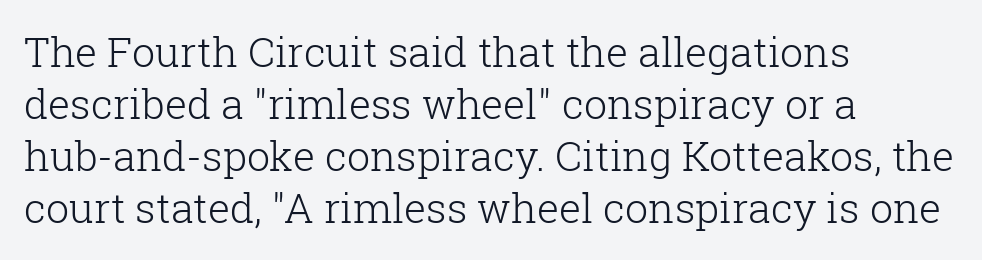
The strip under each line holds only bare page. Quick note: interline space is typical. Is the letter spacing exaggerated? No — it looks like the ordinary default. Ink coverage per letter is moderate at most. Line starts are locked; line ends wander. Upright lettering throughout.
